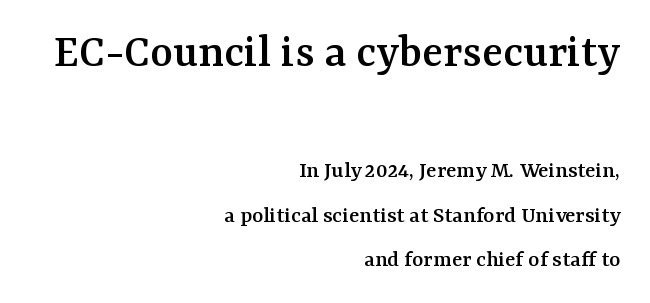
Q: Is the text italic (slanted)? A: No, it is upright.
Q: Is the typeface a serif or a sans-serif typeface? A: Serif.
Q: Is the text underlined? A: No.
Q: How is the paragraph aligned? A: Right-aligned.
Q: Is the spacing between letters normal or unusually wide? A: Normal.
Q: Which block of text is set in a larger size, the first (top) or the second (bottom)? A: The first (top) one.
Q: Width (condensed, normal, or wide)? A: Normal.
Q: Stroke contrast? A: Medium.
Q: x-height? A: Medium.
Q: Monospaced? A: No.
